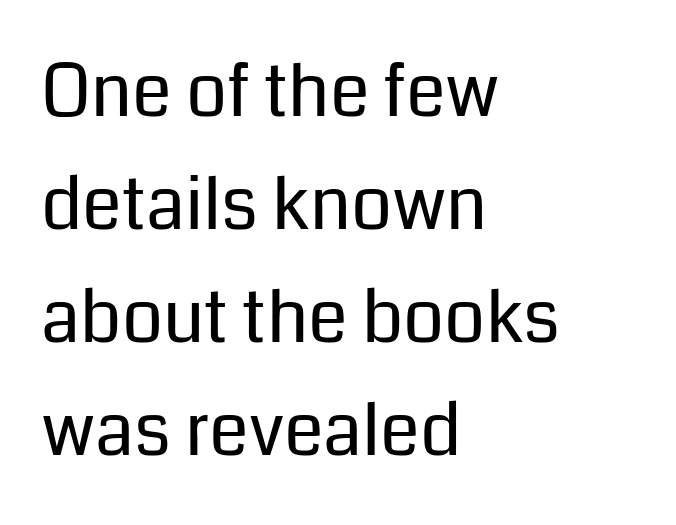
To sum up the face: it is a sans, with no serifs. Heft: none added — not bold. You could call the tracking neutral — neither tight nor loose. You can tell it's not italic because the verticals are truly vertical. The gap between lines stays unmarked. A student would call this left alignment; a typographer would say flush left, rag right.
